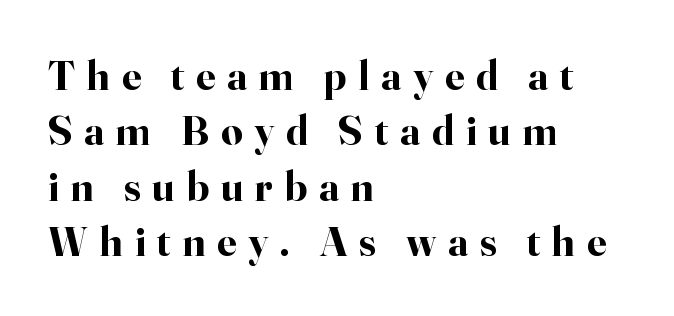
{"serif": "yes", "italic": "no", "bold": "yes", "weight": "bold", "width": "normal", "stroke_contrast": "high", "x_height": "small", "monospaced": "no", "underline": "no", "align": "left", "line_spacing": "normal", "line_spacing_ratio": 1.32, "letter_spacing": "wide", "letter_spacing_em": 0.28, "glyph_px": 42}
